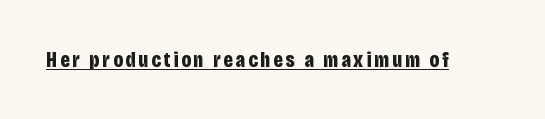
Heft: maximum for text — a bold. The rendering uses the underline text-decoration. Do the letters lean? They stand straight.
